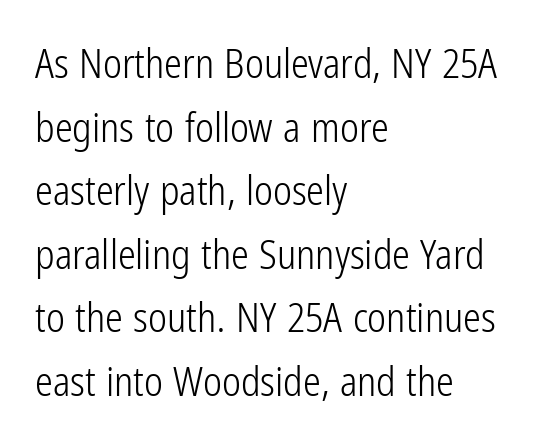
{"serif": "no", "italic": "no", "bold": "no", "weight": "light", "width": "condensed", "stroke_contrast": "low", "x_height": "medium", "monospaced": "no", "underline": "no", "align": "left", "line_spacing": "normal", "line_spacing_ratio": 1.59, "letter_spacing": "normal", "letter_spacing_em": 0.0, "glyph_px": 40}
